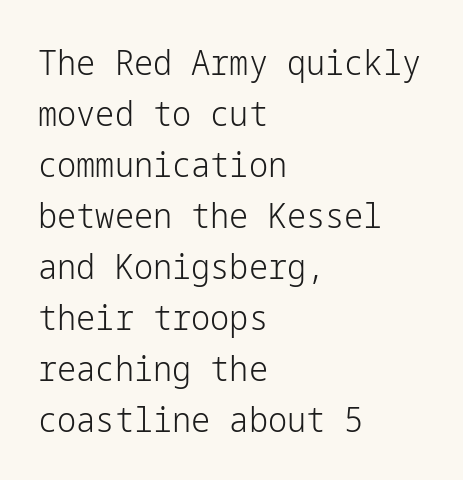
Q: Is the text bold? A: No.
Q: Is the text italic (slanted)? A: No, it is upright.
Q: Is the typeface a serif or a sans-serif typeface? A: Sans-serif.
Q: Is the text underlined? A: No.
Q: How is the paragraph aligned? A: Left-aligned.
Q: Is the spacing between letters normal or unusually wide? A: Normal.
Q: Is the spacing between lines tight, normal or loose? A: Normal.
Q: Width (condensed, normal, or wide)? A: Normal.
Q: Stroke contrast? A: Low.
Q: x-height? A: Medium.
